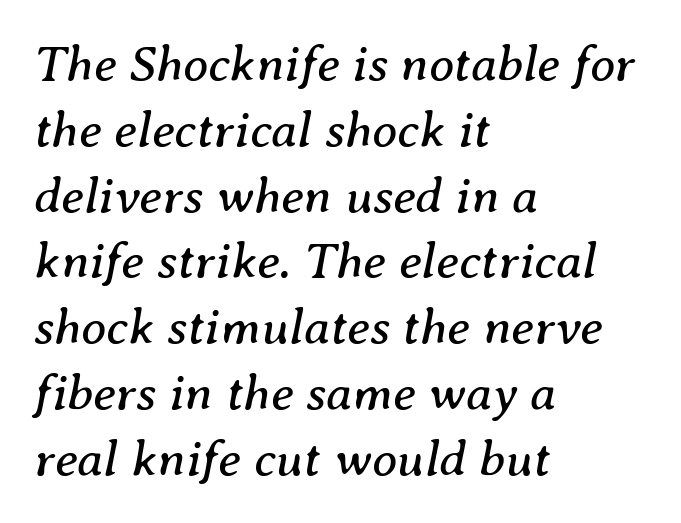
Q: Is the text bold? A: No.
Q: Is the text italic (slanted)? A: Yes, it leans right by about 8 degrees.
Q: Is the typeface a serif or a sans-serif typeface? A: Serif.
Q: Is the text underlined? A: No.
Q: How is the paragraph aligned? A: Left-aligned.
Q: Is the spacing between letters normal or unusually wide? A: Normal.
Q: Is the spacing between lines tight, normal or loose? A: Normal.
Q: Width (condensed, normal, or wide)? A: Normal.
Q: Stroke contrast? A: Medium.
Q: x-height? A: Medium.
Q: Monospaced? A: No.
